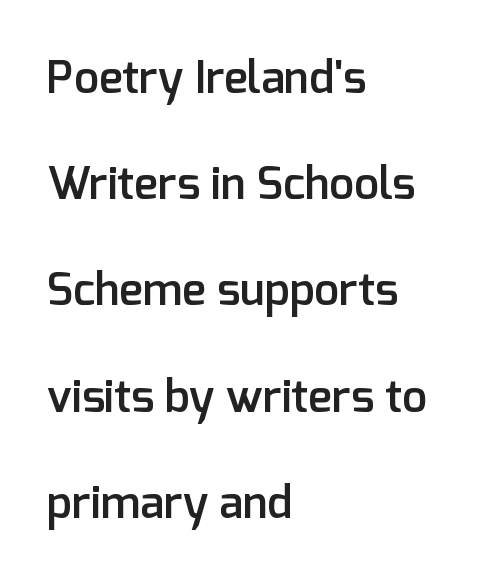
Honestly, the letter spacing is just normal — you wouldn't notice it. The rendering anchors every line to the left-hand side. These lines are rendered in a variable-pitch font. Students, this is semibold: more ink than regular, less than bold.
